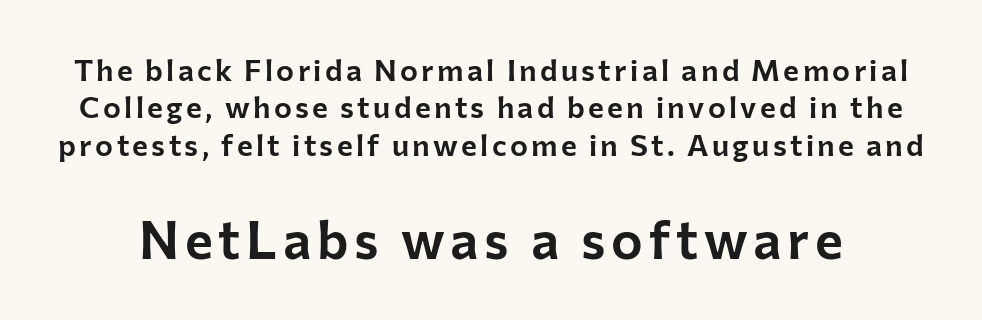
The image shows 53 px sans-serif type, upright; set normal line spacing (1.25x), not underlined; the second (bottom) block is 1.77x larger; low stroke contrast and a medium x-height.
